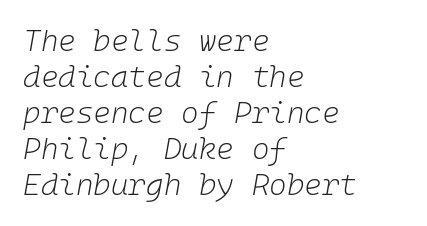
The image shows 30 px light type, italic (leaning right); set left-aligned, line spacing 1.2x, normal letter spacing, not underlined; low stroke contrast and a medium x-height.
